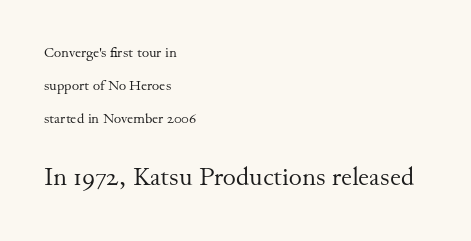
Q: Is the text bold? A: No.
Q: Is the text italic (slanted)? A: No, it is upright.
Q: Is the text underlined? A: No.
Q: How is the paragraph aligned? A: Left-aligned.
Q: Is the spacing between letters normal or unusually wide? A: Normal.
Q: Is the spacing between lines tight, normal or loose? A: Loose.
Q: Which block of text is set in a larger size, the first (top) or the second (bottom)? A: The second (bottom) one.
